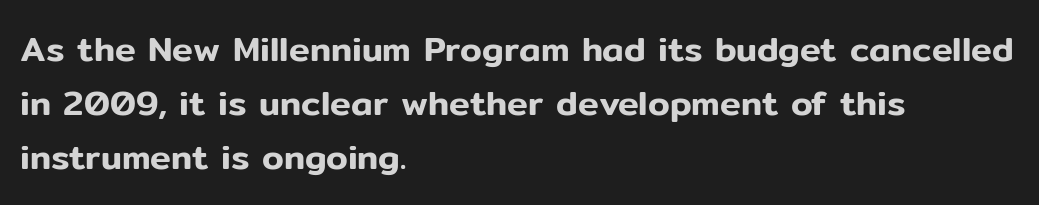
{"serif": "no", "italic": "no", "width": "normal", "stroke_contrast": "low", "x_height": "medium", "monospaced": "no", "underline": "no", "align": "left", "line_spacing": "normal", "line_spacing_ratio": 1.55, "letter_spacing": "normal", "letter_spacing_em": 0.0, "glyph_px": 35}
